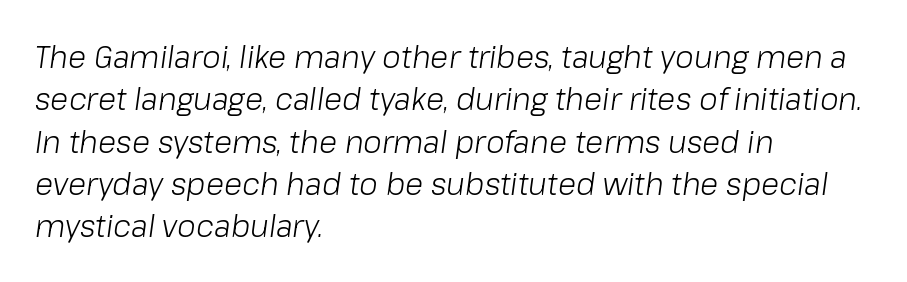
These lines stack with their left ends in a neat column. The strokes carry an ordinary text weight at most. The block of text has a typical density, with ordinary space between rows. How are the letters spaced? Ordinarily, with no added tracking. A clean baseline with only descenders dipping below it. When letters slant like this, we call the style italic.
